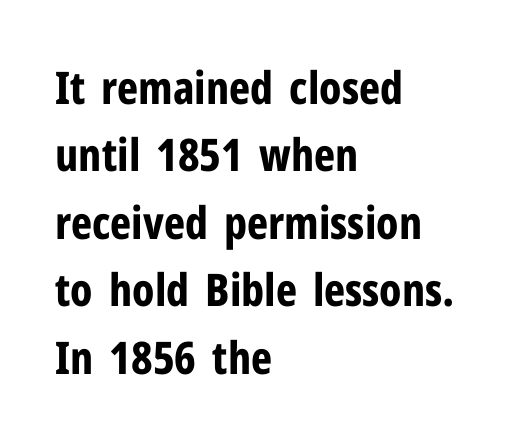
Any mark beneath the type? The region is blank. Weight: bold. These lines stack with their left ends in a neat column. Look at the bottom of the vertical strokes: they stop flat, with no serifs.
